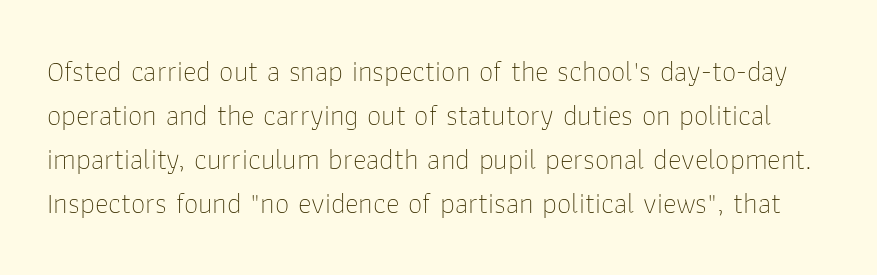
{"serif": "no", "italic": "no", "bold": "no", "weight": "thin", "width": "normal", "stroke_contrast": "low", "x_height": "medium", "monospaced": "no", "underline": "no", "line_spacing": "normal", "line_spacing_ratio": 1.52, "letter_spacing": "normal", "letter_spacing_em": 0.0, "glyph_px": 29}
